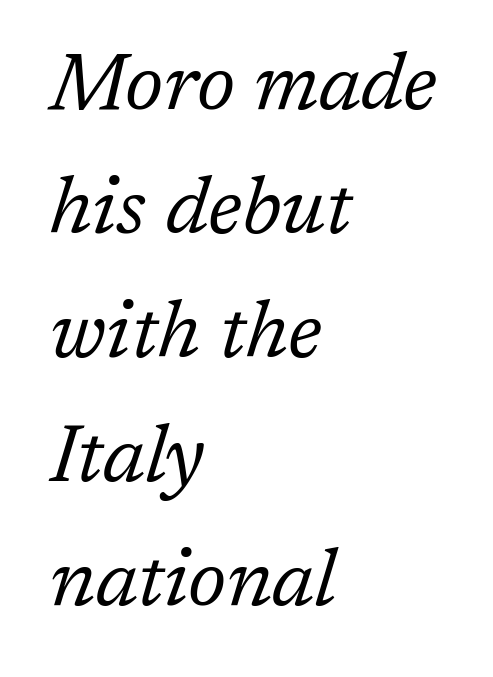
{"serif": "yes", "italic": "yes", "lean": "right", "slant_degrees": 17, "bold": "no", "weight": "regular", "width": "normal", "stroke_contrast": "low", "x_height": "medium", "monospaced": "no", "underline": "no", "align": "left", "line_spacing": "normal", "line_spacing_ratio": 1.55, "letter_spacing": "normal", "letter_spacing_em": 0.0, "glyph_px": 80}
